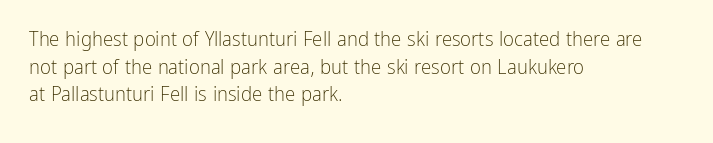
{"italic": "no", "bold": "no", "underline": "no", "align": "left", "line_spacing": "normal", "line_spacing_ratio": 1.31, "letter_spacing": "normal", "letter_spacing_em": 0.0, "glyph_px": 21}
